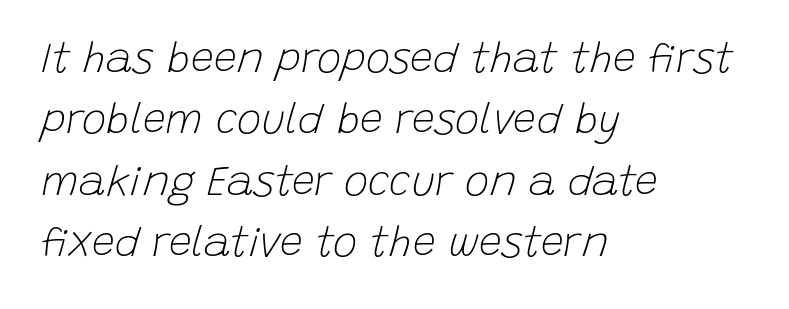
The image shows 41 px light type, italic (leaning right); set left-aligned, normal line spacing (1.5x), normal letter spacing, not underlined; low stroke contrast and a large x-height.
